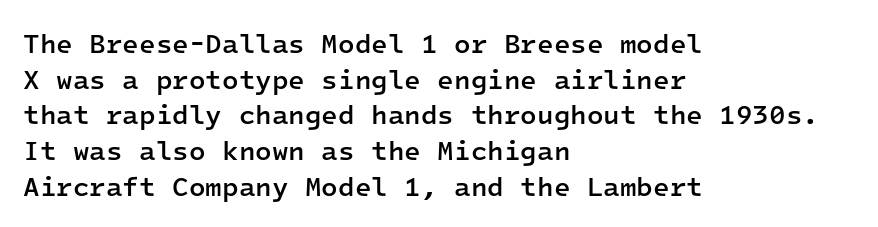
Q: Is the text bold? A: Semi-bold.
Q: Is the text italic (slanted)? A: No, it is upright.
Q: Is the text underlined? A: No.
Q: How is the paragraph aligned? A: Left-aligned.
Q: Is the spacing between letters normal or unusually wide? A: Normal.
Q: Is the spacing between lines tight, normal or loose? A: Normal.
